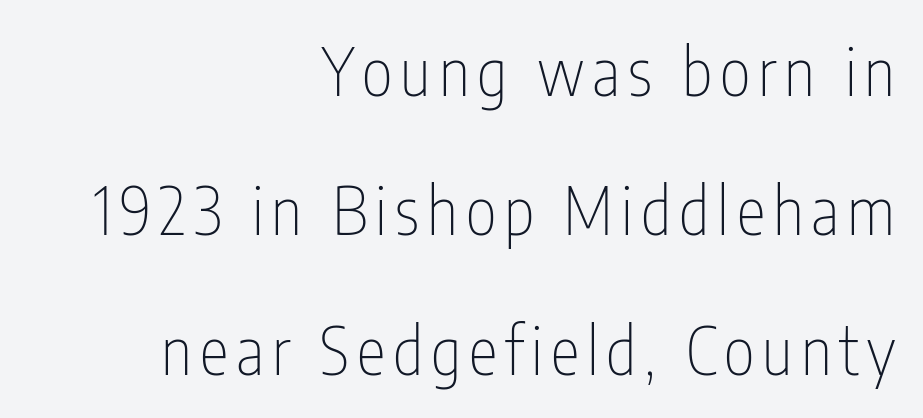
The image shows 66 px thin, condensed sans-serif type, upright; set right-aligned, loose line spacing (2.11x), not underlined; low stroke contrast and a medium x-height.
